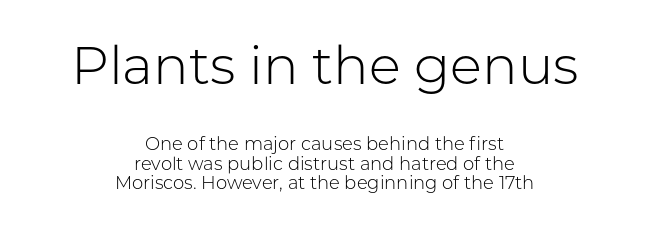
Q: Is the text bold? A: No.
Q: Is the text italic (slanted)? A: No, it is upright.
Q: Is the typeface a serif or a sans-serif typeface? A: Sans-serif.
Q: Is the text underlined? A: No.
Q: How is the paragraph aligned? A: Centered.
Q: Is the spacing between letters normal or unusually wide? A: Normal.
Q: Is the spacing between lines tight, normal or loose? A: Tight.
Q: Which block of text is set in a larger size, the first (top) or the second (bottom)? A: The first (top) one.
Q: Width (condensed, normal, or wide)? A: Normal.
Q: Stroke contrast? A: Low.
Q: x-height? A: Medium.
Q: Monospaced? A: No.
